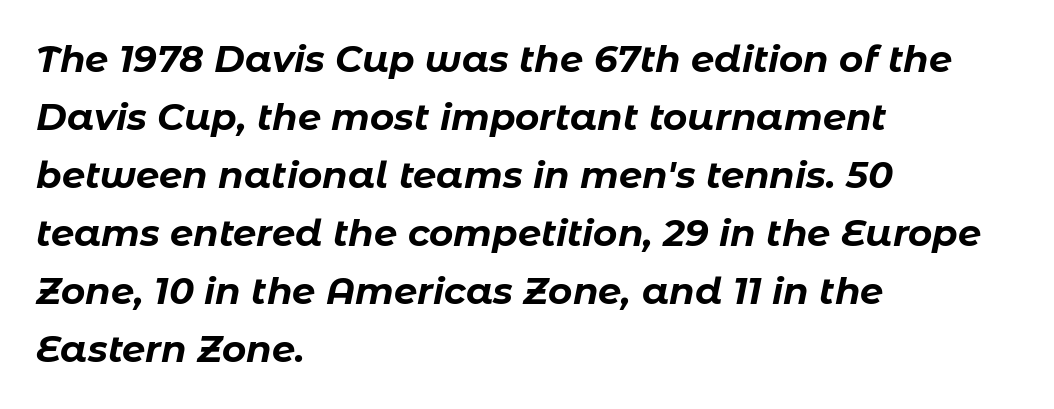
{"italic": "yes", "lean": "right", "slant_degrees": 11, "bold": "yes", "weight": "bold", "width": "normal", "stroke_contrast": "low", "x_height": "medium", "monospaced": "no", "underline": "no", "align": "left", "line_spacing": "normal", "line_spacing_ratio": 1.57, "letter_spacing": "normal", "letter_spacing_em": 0.0, "glyph_px": 37}
